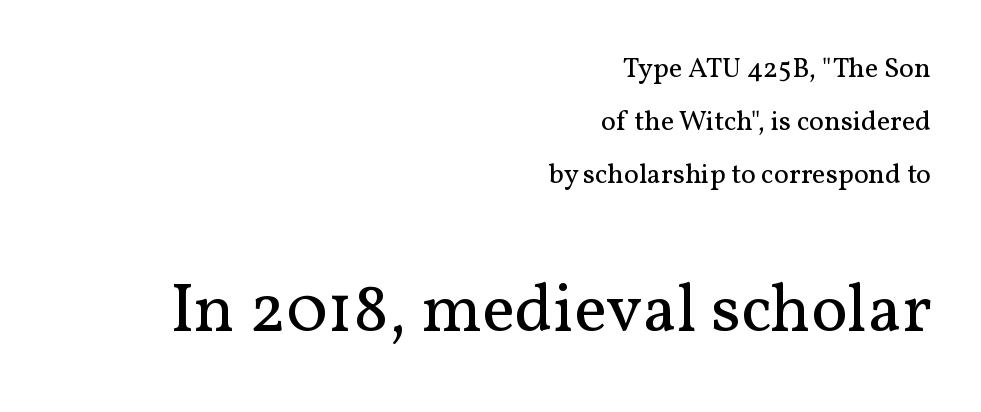
A typesetter would call this leading open, well beyond the default. A typesetter would call this proportional, since set widths differ per character. Just letters on the line, the space beneath them empty. Right-aligned paragraph, ragged on the left. Vertical strokes here are truly vertical.
